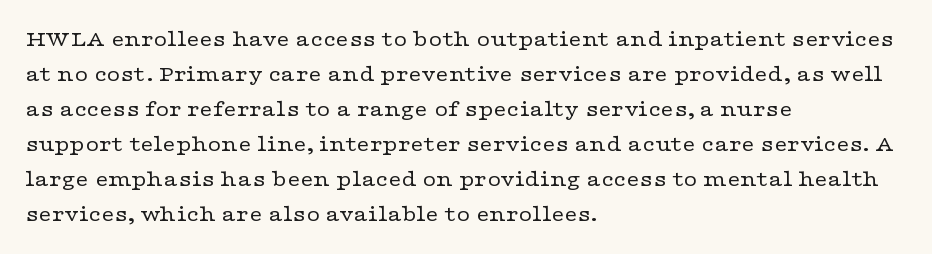
Weight: not bold — regular or lighter. The typesetter chose a ragged-right arrangement here. Each new line begins a customary step beneath the previous one. You could call the tracking neutral — neither tight nor loose. Only glyphs here, with clear space below each row. You can tell it's not italic because the verticals are truly vertical.
